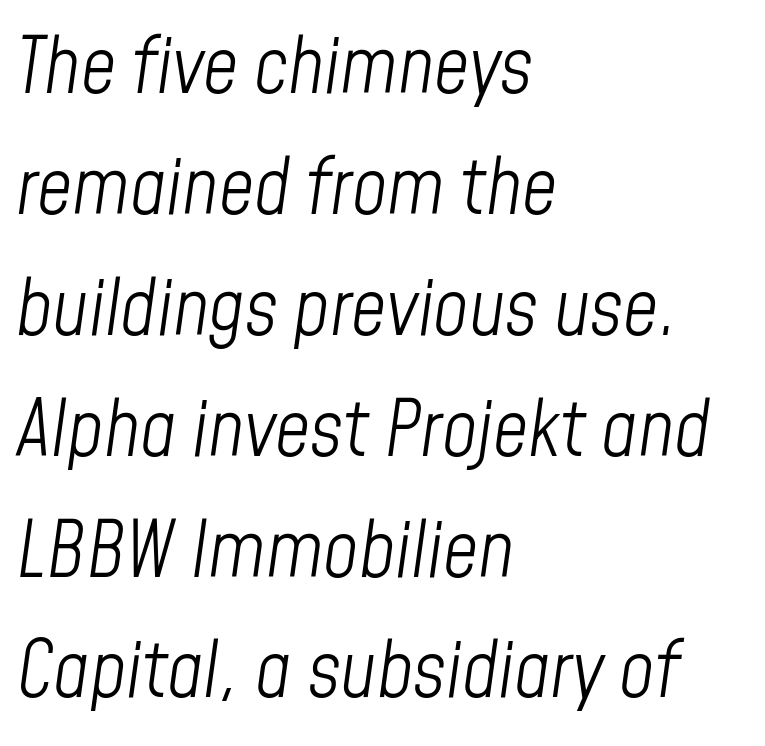
Q: Is the text bold? A: No.
Q: Is the text italic (slanted)? A: Yes, it leans right by about 8 degrees.
Q: Is the text underlined? A: No.
Q: How is the paragraph aligned? A: Left-aligned.
Q: Is the spacing between letters normal or unusually wide? A: Normal.
Q: Is the spacing between lines tight, normal or loose? A: Normal.
Q: Width (condensed, normal, or wide)? A: Condensed.
Q: Stroke contrast? A: Low.
Q: x-height? A: Medium.
Q: Monospaced? A: No.
